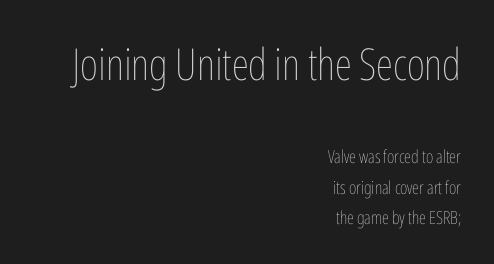
{"italic": "no", "bold": "no", "weight": "thin", "width": "condensed", "stroke_contrast": "low", "x_height": "medium", "monospaced": "no", "underline": "no", "align": "right", "line_spacing": "normal", "line_spacing_ratio": 1.7, "letter_spacing": "normal", "letter_spacing_em": 0.0, "larger_block": "first", "size_ratio": 2.44, "glyph_px": 44}
